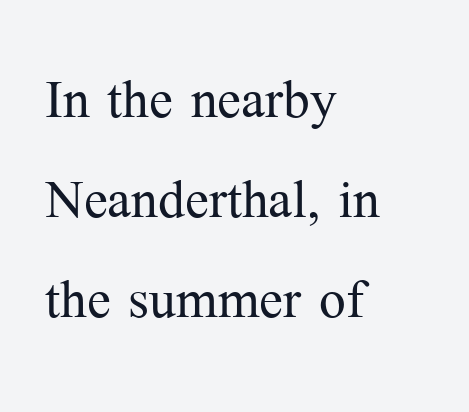
The image shows 71 px light serif type, upright; set left-aligned, normal line spacing (1.41x), normal letter spacing, not underlined; medium stroke contrast and a medium x-height.
